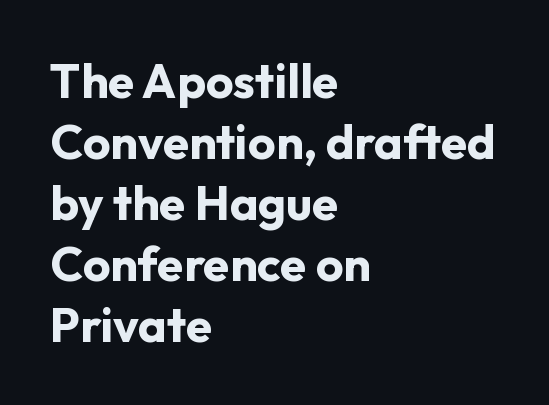
Standard letterfit; no display-style spreading of the glyphs. Heavy, bold letterforms. What kind of face is this? One without serifs — a sans. The lines sit at an ordinary, default distance from one another. The lines are quadded left.
